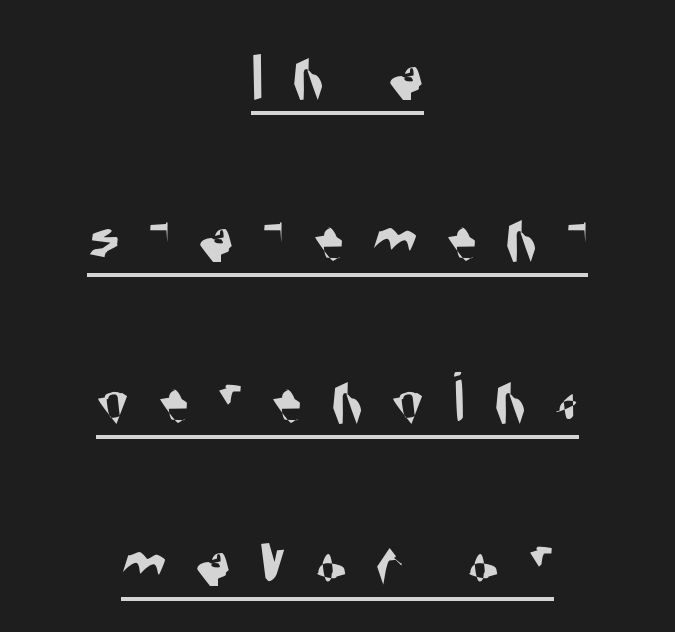
{"serif": "no", "width": "condensed", "stroke_contrast": "medium", "x_height": "large", "monospaced": "no", "underline": "yes", "align": "center", "line_spacing": "loose", "line_spacing_ratio": 2.19, "letter_spacing": "wide", "letter_spacing_em": 0.38, "glyph_px": 74}
